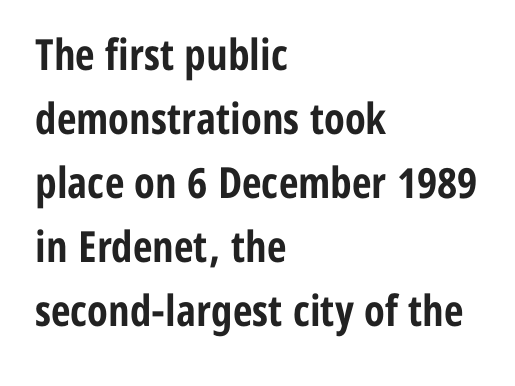
Spacing verdict: proportional, widths tailored to each character. The line texture is even and compact thanks to regular tracking. Heft: maximum for text — a bold. The typeface chosen for these lines omits serifs. The rag falls on the right side of this text block.
